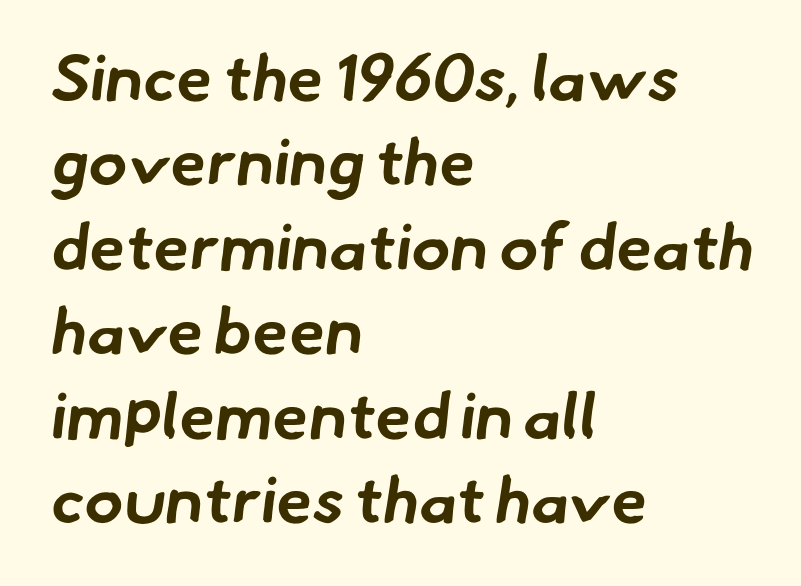
{"serif": "no", "bold": "yes", "weight": "bold", "width": "normal", "stroke_contrast": "low", "x_height": "small", "monospaced": "no", "underline": "no", "align": "left", "line_spacing": "normal", "line_spacing_ratio": 1.3, "letter_spacing": "normal", "letter_spacing_em": 0.0, "glyph_px": 65}
